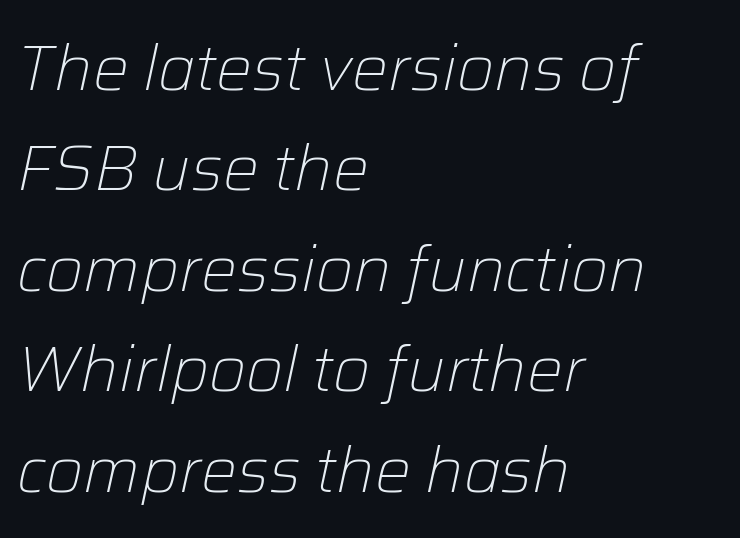
Horizontal alignment here is leftward, the default for most running prose. The letters are slanted; this is an italic face. The gaps between neighbouring characters are ordinary and unremarkable. The designer left line spacing at the default. Character widths vary here, with narrow letters taking less room than wide ones. The passage shown is not bold in any degree.
